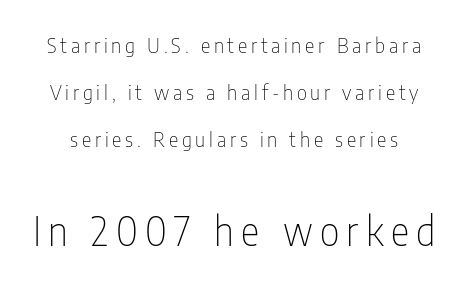
Q: Is the text bold? A: No.
Q: Is the text italic (slanted)? A: No, it is upright.
Q: Is the typeface a serif or a sans-serif typeface? A: Sans-serif.
Q: Is the text underlined? A: No.
Q: Is the spacing between lines tight, normal or loose? A: Loose.
Q: Which block of text is set in a larger size, the first (top) or the second (bottom)? A: The second (bottom) one.
Q: Width (condensed, normal, or wide)? A: Condensed.
Q: Stroke contrast? A: Low.
Q: x-height? A: Medium.
Q: Monospaced? A: No.
